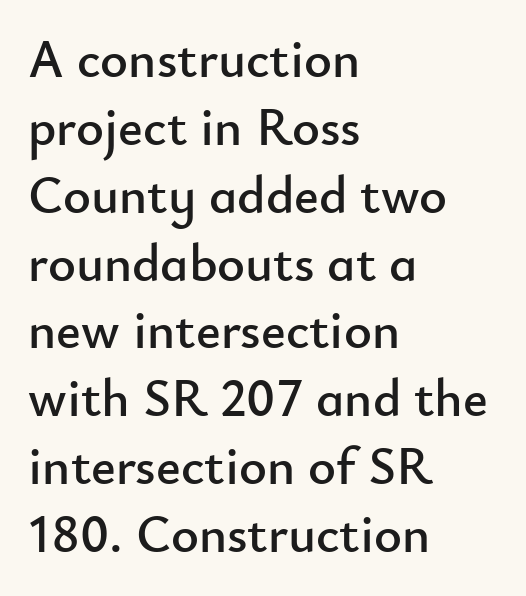
The passage shown has conventional tracking throughout. This rendering employs a face without finishing strokes, i.e., a sans-serif. A student would call this left alignment; a typographer would say flush left, rag right. The vertical gap from one line to the next is medium. This sample uses an upright cut, with every glyph sitting square on the baseline.
